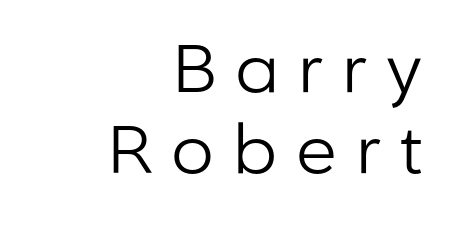
{"serif": "no", "italic": "no", "bold": "no", "weight": "regular", "width": "normal", "stroke_contrast": "low", "x_height": "medium", "monospaced": "no", "underline": "no", "align": "right", "line_spacing_ratio": 1.21, "letter_spacing": "wide", "letter_spacing_em": 0.28, "glyph_px": 67}
